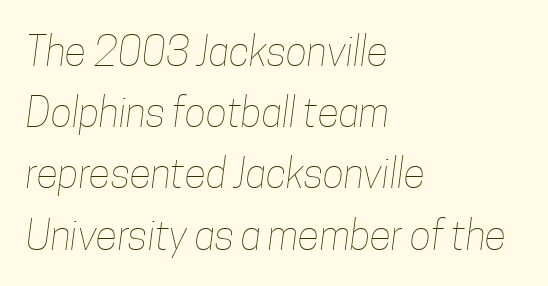
The image shows 40 px thin, condensed type; set left-aligned, normal line spacing (1.53x), normal letter spacing, not underlined; low stroke contrast and a medium x-height.
